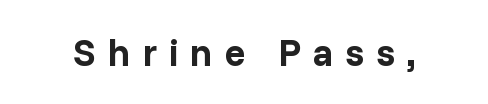
Stroke thickness is high; the sample reads as a true bold. Do the characters align in a grid? No, the font is proportional. It's the straight-up-and-down kind of type. The tracking jumps out immediately: characters are airy and widely separated. Beneath every word, the page is bare. I'd call this a sans setting — the letters go barefoot.
